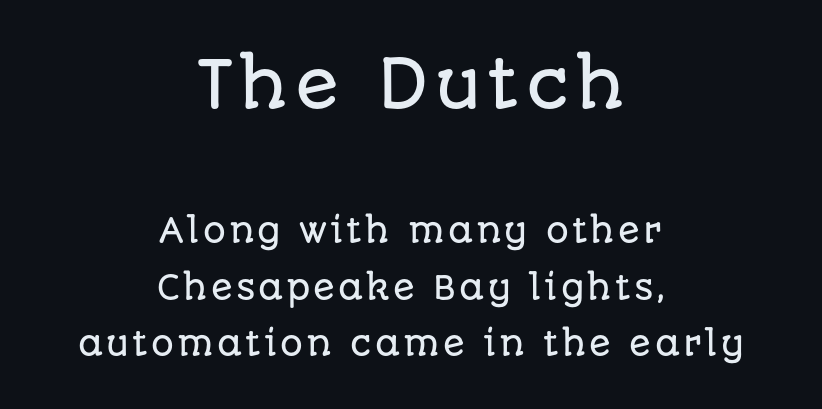
Ascenders rise straight up at ninety degrees. The letters advance in unequal steps, a hallmark of proportional type. The space directly below the letters is spotless. Two sizes are in play, and the larger belongs to the first block.
